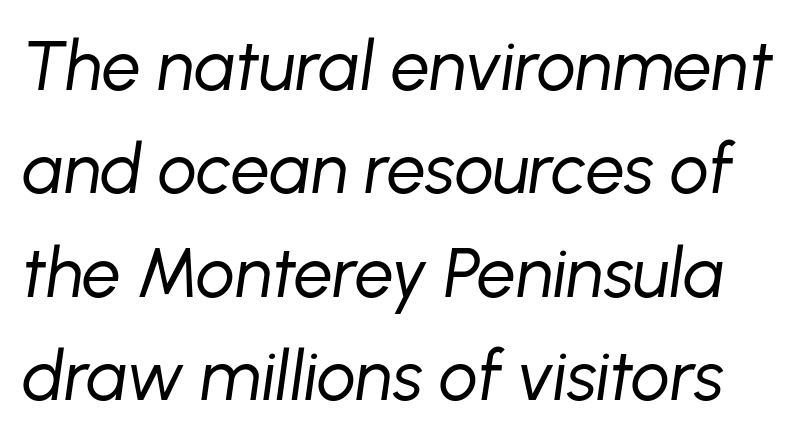
The image shows 69 px regular-weight type, italic (leaning right); set normal line spacing (1.5x), normal letter spacing, not underlined; low stroke contrast and a medium x-height.
